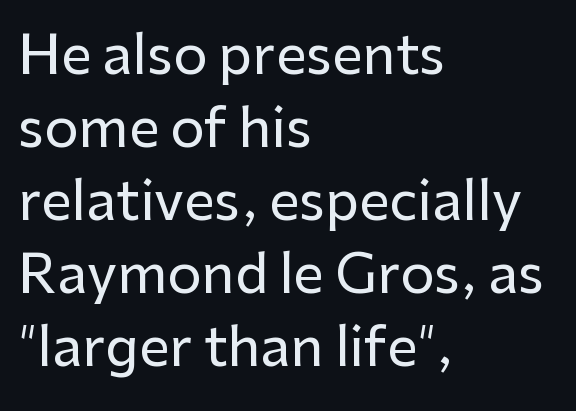
{"serif": "no", "italic": "no", "width": "normal", "stroke_contrast": "low", "x_height": "medium", "monospaced": "no", "underline": "no", "align": "left", "line_spacing": "normal", "line_spacing_ratio": 1.35, "letter_spacing": "normal", "letter_spacing_em": 0.0, "glyph_px": 54}
